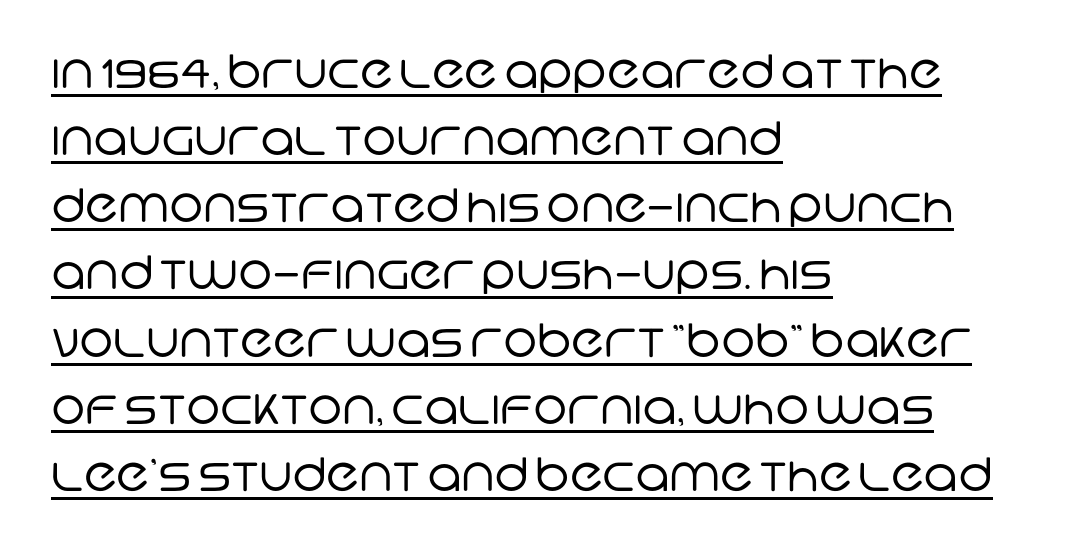
Alignment: flush left. The typesetting does not lean heavy: it is not bold. Does the type have serifs? No, each stem ends abruptly. In designer terms, the underline attribute is active on this setting. The lines sit at an ordinary, default distance from one another. You could call the tracking neutral — neither tight nor loose.
